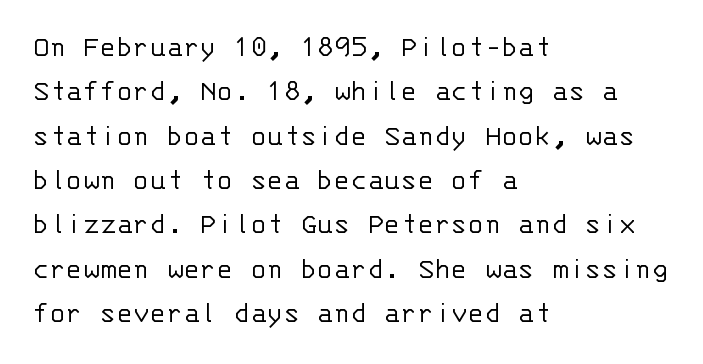
The type family on display is of the sans-serif kind. Leading matches the norm, producing a regular column. Stem width sits at or under what a default text font uses. Spacing verdict: monospaced, one width for all characters. In CSS terms this would be text-align: left. The horizontal fit of the characters is conventional and even.
